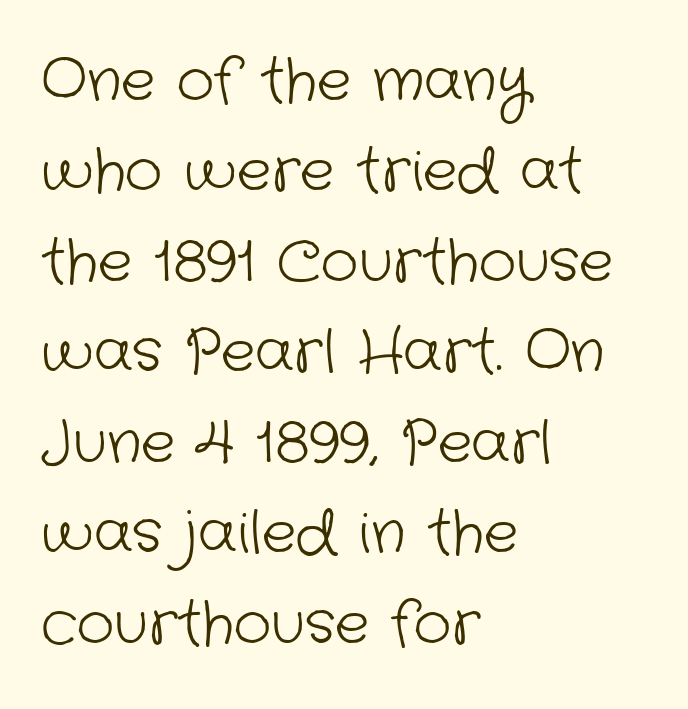
The image shows 58 px light sans-serif type; set left-aligned, normal line spacing (1.56x), normal letter spacing, not underlined; low stroke contrast and a medium x-height.
